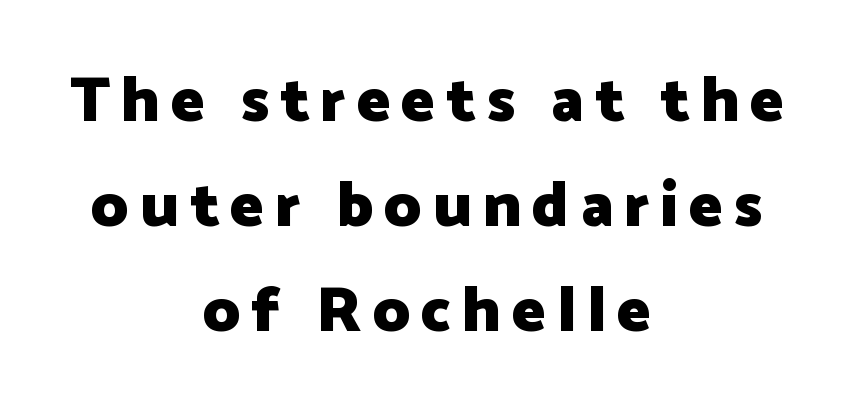
The image shows 64 px heavy sans-serif type, upright; set centered, normal line spacing (1.64x), not underlined; low stroke contrast and a medium x-height.
